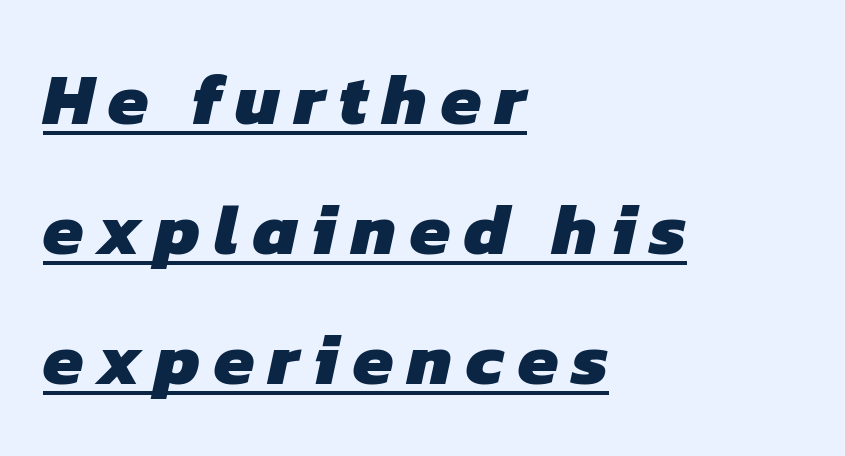
{"serif": "no", "bold": "yes", "weight": "heavy", "width": "normal", "stroke_contrast": "low", "x_height": "medium", "monospaced": "no", "underline": "yes", "align": "left", "line_spacing_ratio": 1.78, "glyph_px": 73}
